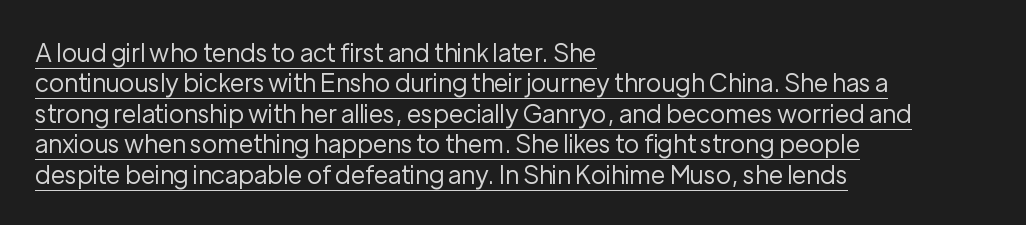
{"italic": "no", "bold": "no", "underline": "yes", "align": "left", "line_spacing_ratio": 1.22, "letter_spacing": "normal", "letter_spacing_em": 0.0, "glyph_px": 25}
